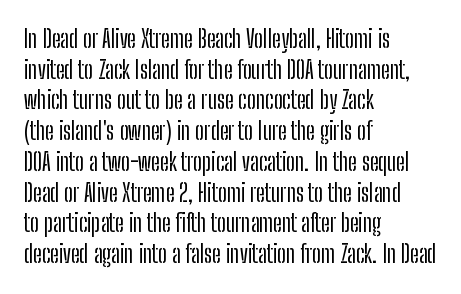
{"italic": "no", "underline": "no", "align": "left", "line_spacing": "normal", "line_spacing_ratio": 1.28, "letter_spacing": "normal", "letter_spacing_em": 0.0, "glyph_px": 24}
